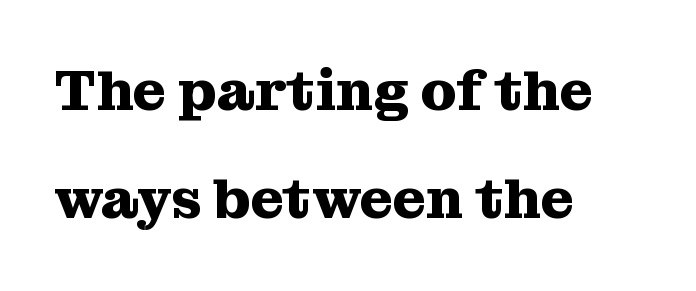
{"serif": "yes", "italic": "no", "bold": "yes", "weight": "heavy", "width": "normal", "stroke_contrast": "medium", "x_height": "medium", "monospaced": "no", "underline": "no", "align": "left", "line_spacing": "loose", "line_spacing_ratio": 1.9, "letter_spacing": "normal", "letter_spacing_em": 0.0, "glyph_px": 57}
